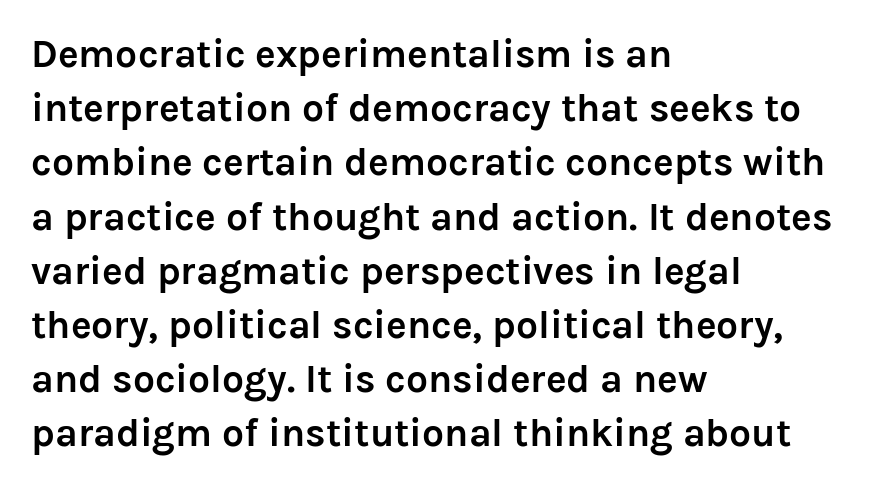
The image shows 39 px semibold sans-serif type, upright; set left-aligned, normal line spacing (1.39x), normal letter spacing, not underlined; low stroke contrast and a medium x-height.
